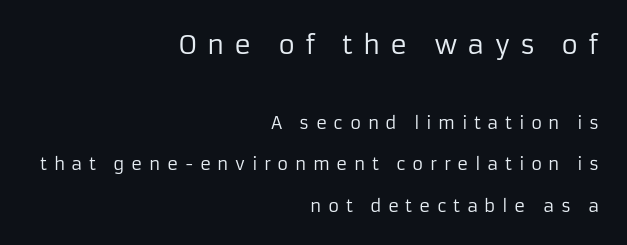
Q: Is the text bold? A: No.
Q: Is the text italic (slanted)? A: No, it is upright.
Q: Is the text underlined? A: No.
Q: How is the paragraph aligned? A: Right-aligned.
Q: Is the spacing between letters normal or unusually wide? A: Unusually wide.
Q: Is the spacing between lines tight, normal or loose? A: Loose.
Q: Which block of text is set in a larger size, the first (top) or the second (bottom)? A: The first (top) one.
